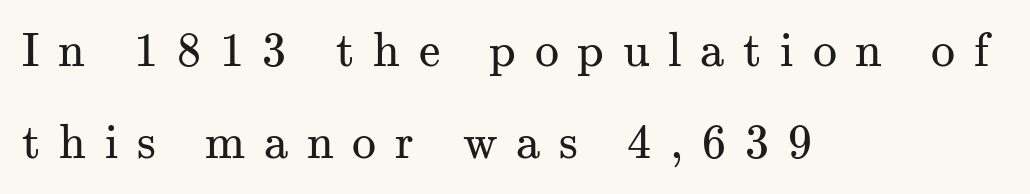
{"serif": "yes", "italic": "no", "bold": "no", "weight": "regular", "width": "normal", "stroke_contrast": "medium", "x_height": "small", "monospaced": "no", "underline": "no", "align": "left", "line_spacing": "loose", "line_spacing_ratio": 1.91, "letter_spacing": "wide", "letter_spacing_em": 0.39, "glyph_px": 48}
